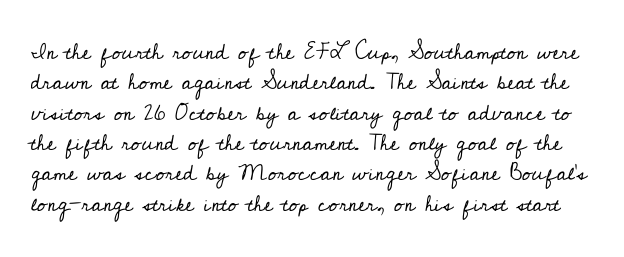
The image shows 22 px text type; set normal line spacing (1.38x), normal letter spacing, not underlined.
